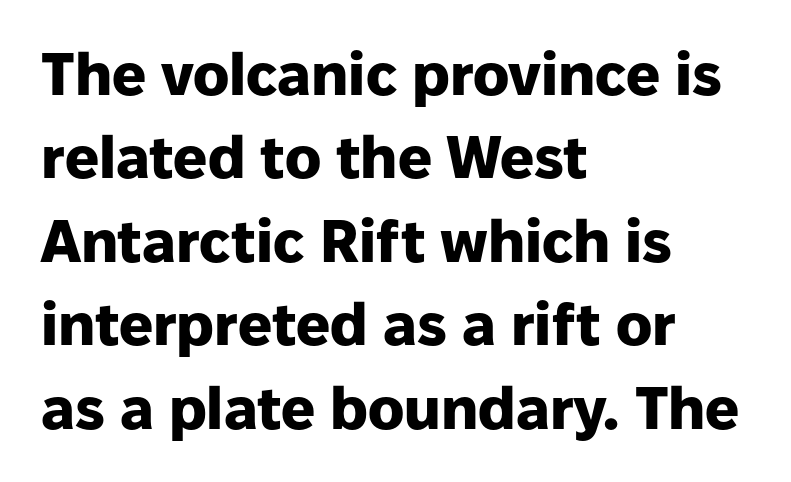
{"serif": "no", "italic": "no", "bold": "yes", "weight": "heavy", "width": "normal", "stroke_contrast": "low", "x_height": "medium", "monospaced": "no", "underline": "no", "align": "left", "line_spacing": "normal", "line_spacing_ratio": 1.39, "letter_spacing": "normal", "letter_spacing_em": 0.0, "glyph_px": 60}
